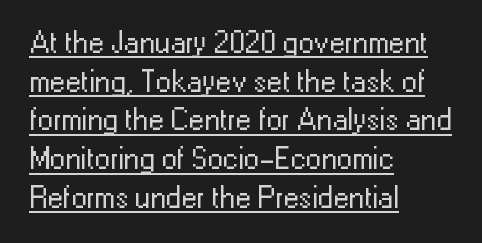
Does extra space separate the letters? No, they use regular spacing. This is not heavy type; no bold has been used. Casual observation: everything's shoved over to the left. Each line of the rendering has a horizontal stroke beneath the glyphs.
